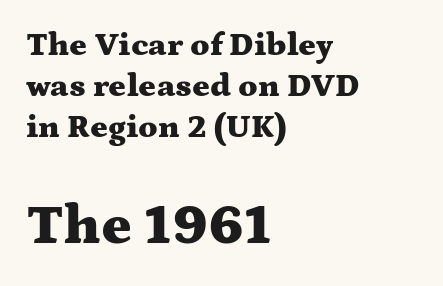
Q: Is the text bold? A: Yes.
Q: Is the text italic (slanted)? A: No, it is upright.
Q: Is the typeface a serif or a sans-serif typeface? A: Serif.
Q: Is the text underlined? A: No.
Q: How is the paragraph aligned? A: Left-aligned.
Q: Is the spacing between letters normal or unusually wide? A: Normal.
Q: Which block of text is set in a larger size, the first (top) or the second (bottom)? A: The second (bottom) one.
Q: Width (condensed, normal, or wide)? A: Wide.
Q: Stroke contrast? A: Medium.
Q: x-height? A: Medium.
Q: Monospaced? A: No.
